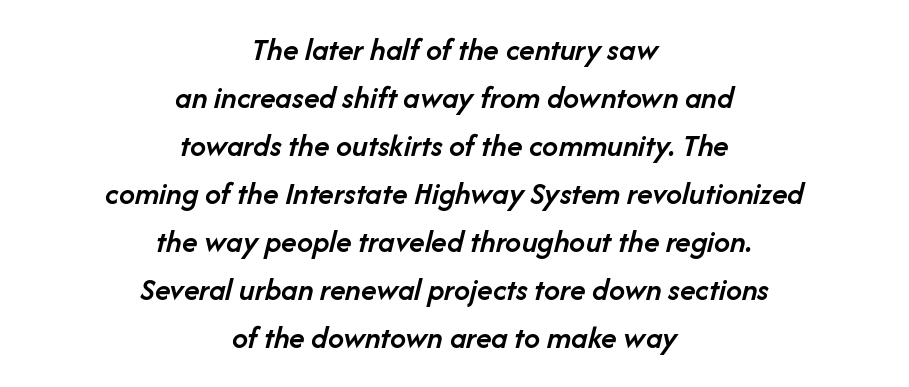
Q: Is the text bold? A: Semi-bold.
Q: Is the text italic (slanted)? A: Yes, it leans right by about 14 degrees.
Q: Is the text underlined? A: No.
Q: How is the paragraph aligned? A: Centered.
Q: Is the spacing between letters normal or unusually wide? A: Normal.
Q: Is the spacing between lines tight, normal or loose? A: Normal.
Q: Width (condensed, normal, or wide)? A: Normal.
Q: Stroke contrast? A: Low.
Q: x-height? A: Medium.
Q: Monospaced? A: No.
